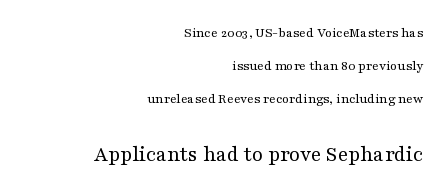
The image shows 22 px text type, upright; set right-aligned, loose line spacing (2.37x), normal letter spacing, not underlined; the second (bottom) block is 1.57x larger.
